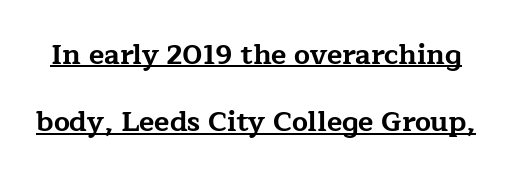
Q: Is the text bold? A: Yes.
Q: Is the text italic (slanted)? A: No, it is upright.
Q: Is the typeface a serif or a sans-serif typeface? A: Serif.
Q: Is the text underlined? A: Yes.
Q: Is the spacing between letters normal or unusually wide? A: Normal.
Q: Is the spacing between lines tight, normal or loose? A: Loose.
Q: Width (condensed, normal, or wide)? A: Wide.
Q: Stroke contrast? A: Low.
Q: x-height? A: Medium.
Q: Monospaced? A: No.
